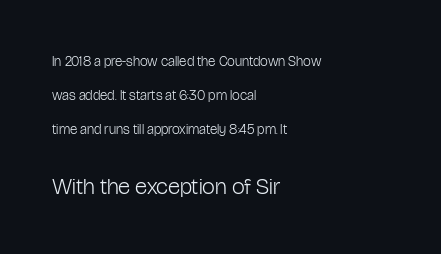
On a weight scale, this lands at 450 or below. Reading down the block, your eye returns to a fixed left position each line. The space beneath each line is pristine and unruled. These lines keep a tight, regular rhythm from letter to letter.
